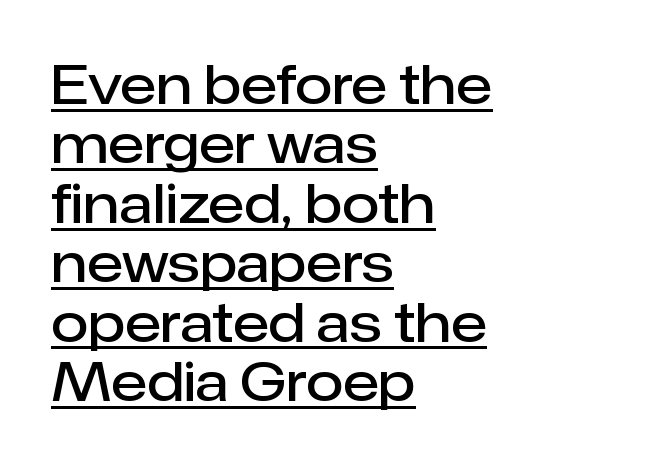
{"serif": "no", "italic": "no", "bold": "semi", "weight": "semibold", "width": "normal", "stroke_contrast": "low", "x_height": "medium", "monospaced": "no", "underline": "yes", "align": "left", "line_spacing": "tight", "line_spacing_ratio": 1.1, "letter_spacing": "normal", "letter_spacing_em": 0.0, "glyph_px": 54}
